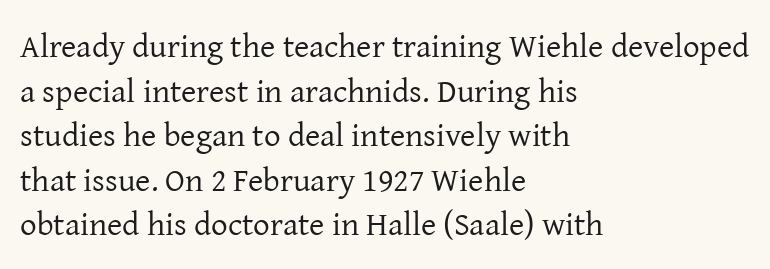
The image shows 33 px regular-weight serif type, upright; set left-aligned, normal line spacing (1.35x), normal letter spacing, not underlined; low stroke contrast and a medium x-height.
